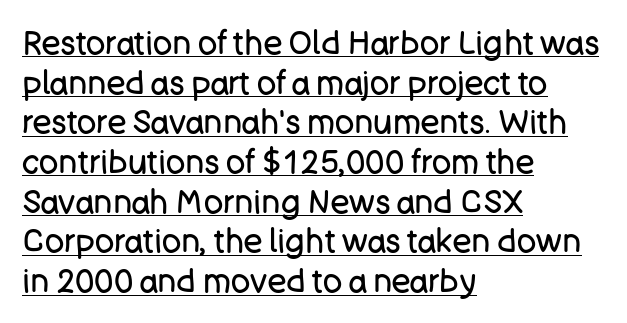
Check where the strokes stop: nothing finishes them off — pure sans. The rag falls on the right side of this text block. Spacing verdict: proportional, widths tailored to each character. The passage shown is underscored from start to finish. This sample uses an upright cut, with every glyph sitting square on the baseline. Here the glyphs are tracked normally, forming tight word shapes.
